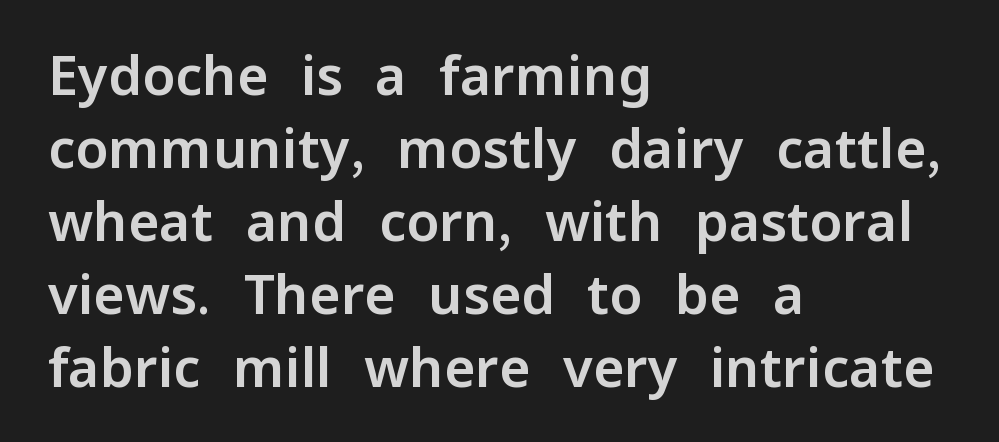
{"serif": "no", "italic": "no", "width": "normal", "stroke_contrast": "low", "x_height": "medium", "monospaced": "no", "underline": "no", "align": "left", "line_spacing": "normal", "line_spacing_ratio": 1.35, "letter_spacing": "normal", "letter_spacing_em": 0.0, "glyph_px": 54}
